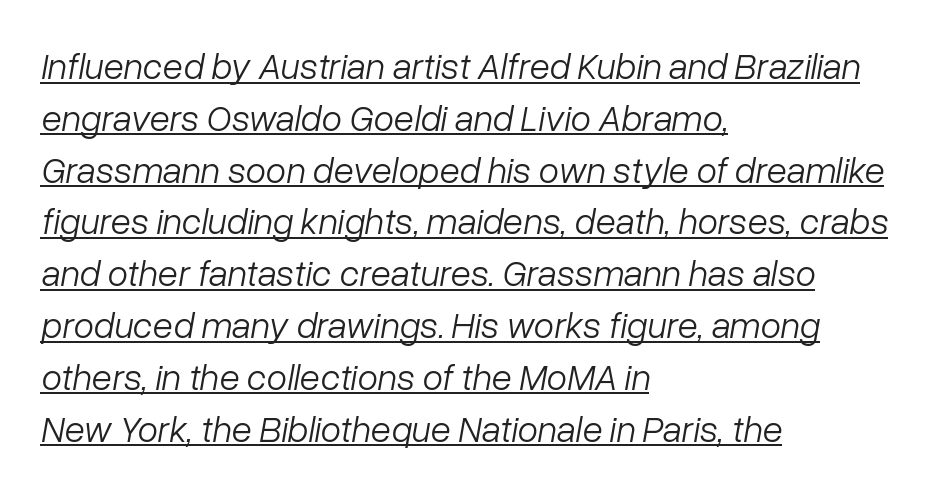
A typesetter would call this proportional, since set widths differ per character. The passage shown has conventional tracking throughout. Does the copy run flush right? No — it runs flush left. Nothing heavy about these letters — not bold at all. The words here are underlined.
